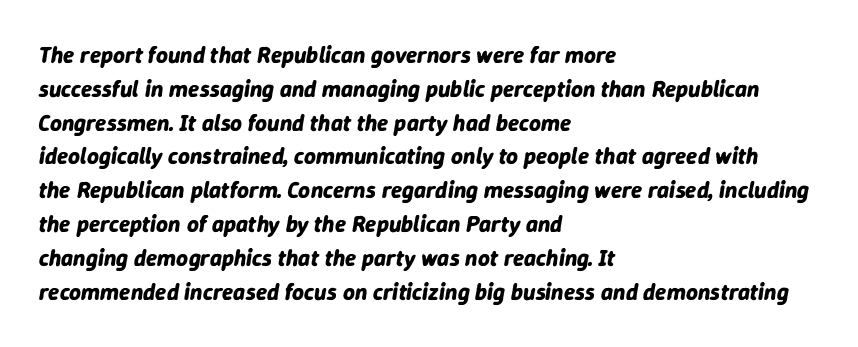
The image shows 23 px bold type, italic (leaning right); set left-aligned, normal line spacing (1.47x), normal letter spacing, not underlined.
